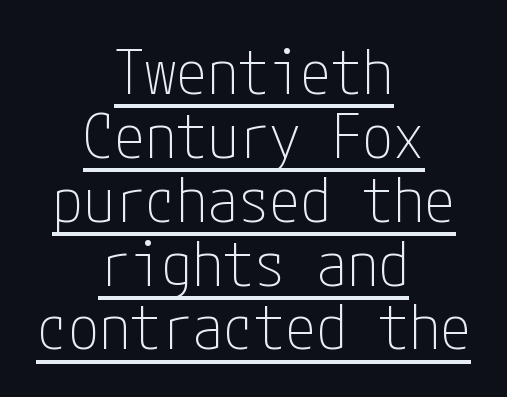
The lettering is marked with a stroke running underneath it. This reads as an unemphasized weight, regular at the heaviest. If you drew a line through each stem, it would be perfectly vertical. The paragraph has two soft edges and a firm central axis. To sum up the face: it is a sans, with no serifs.
